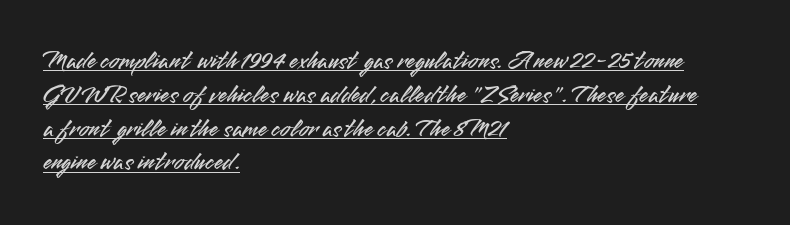
{"underline": "yes", "align": "left", "line_spacing": "normal", "line_spacing_ratio": 1.3, "letter_spacing": "normal", "letter_spacing_em": 0.0, "glyph_px": 26}
